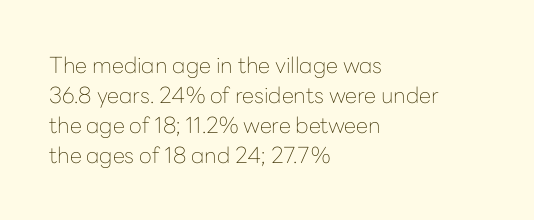
Q: Is the text bold? A: No.
Q: Is the text italic (slanted)? A: No, it is upright.
Q: Is the text underlined? A: No.
Q: How is the paragraph aligned? A: Left-aligned.
Q: Is the spacing between letters normal or unusually wide? A: Normal.
Q: Is the spacing between lines tight, normal or loose? A: Normal.
